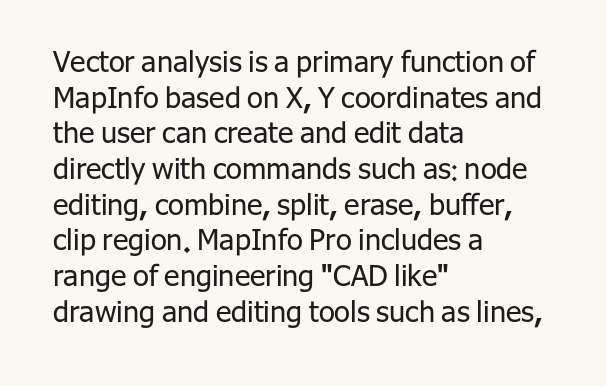
Think of a printed novel: that variable character pitch is what you see here. Compared with typical body copy, the letter spacing here is the same. Every row of glyphs begins at an identical x-position on the left. Check where the strokes stop: nothing finishes them off — pure sans. Vertical strokes here are truly vertical. Stems and bowls with no extra thickness — not bold.
